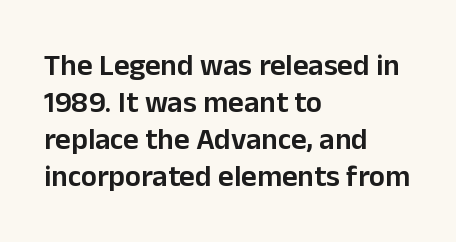
{"serif": "no", "italic": "no", "bold": "semi", "weight": "semibold", "width": "normal", "stroke_contrast": "low", "x_height": "medium", "monospaced": "no", "underline": "no", "align": "left", "line_spacing_ratio": 1.23, "letter_spacing": "normal", "letter_spacing_em": 0.0, "glyph_px": 30}
